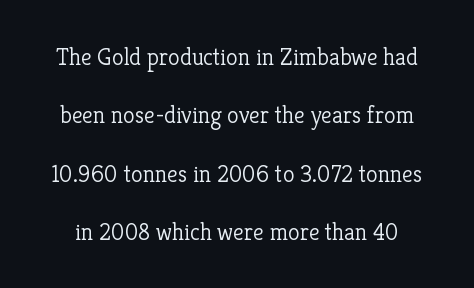
{"italic": "no", "bold": "no", "underline": "no", "line_spacing": "loose", "line_spacing_ratio": 2.43, "letter_spacing": "normal", "letter_spacing_em": 0.0, "glyph_px": 24}
